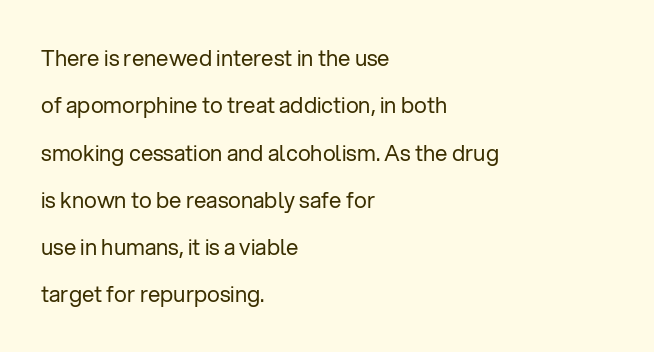
The image shows 22 px text type, upright; set left-aligned, loose line spacing (2.15x), normal letter spacing, not underlined.
